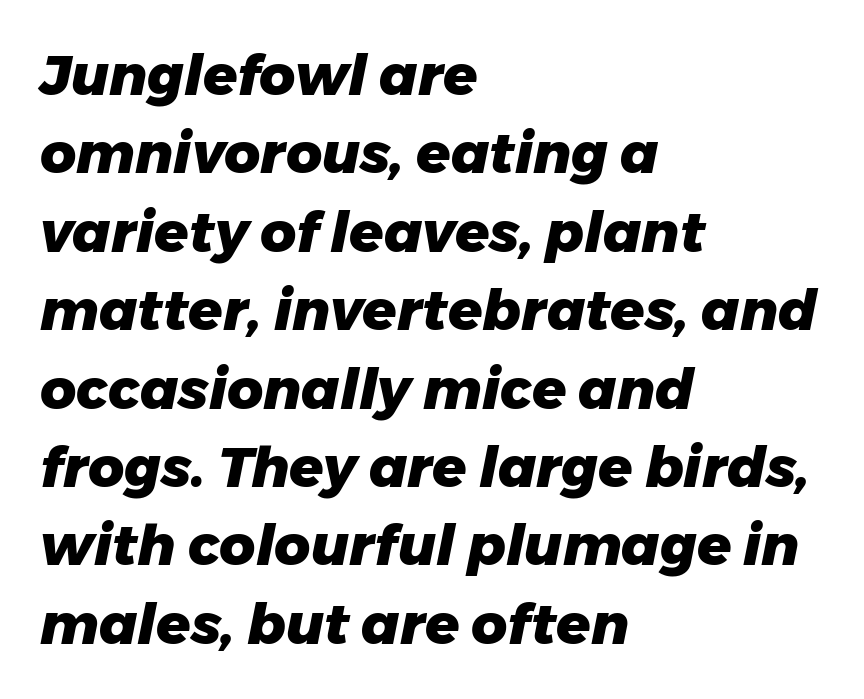
Line beginnings align vertically; line endings do not. The glyphs have the mass of a bold cut. Line spacing here is normal. A typesetter would call this proportional, since set widths differ per character. Compared with ordinary roman type, these characters are visibly tilted.
